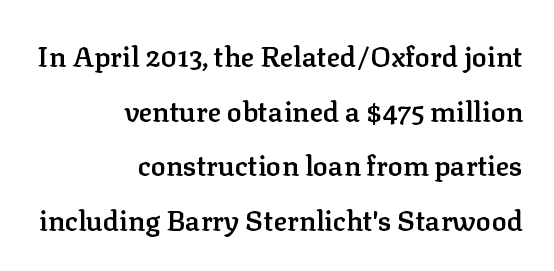
The image shows 28 px semibold serif type, upright; set right-aligned, loose line spacing (1.95x), normal letter spacing, not underlined; low stroke contrast and a medium x-height.
